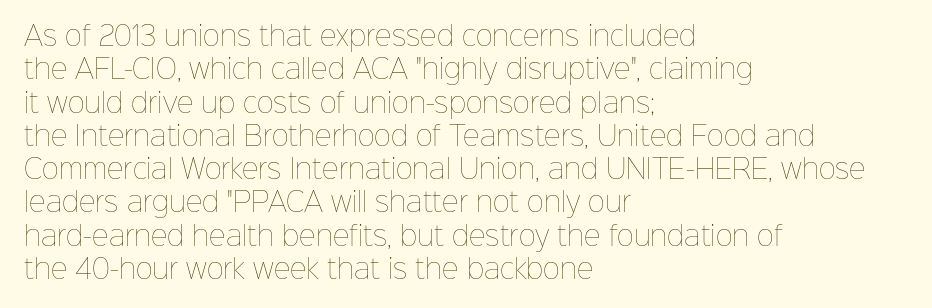
{"italic": "no", "bold": "no", "underline": "no", "align": "left", "line_spacing": "normal", "line_spacing_ratio": 1.28, "letter_spacing": "normal", "letter_spacing_em": 0.0, "glyph_px": 26}
